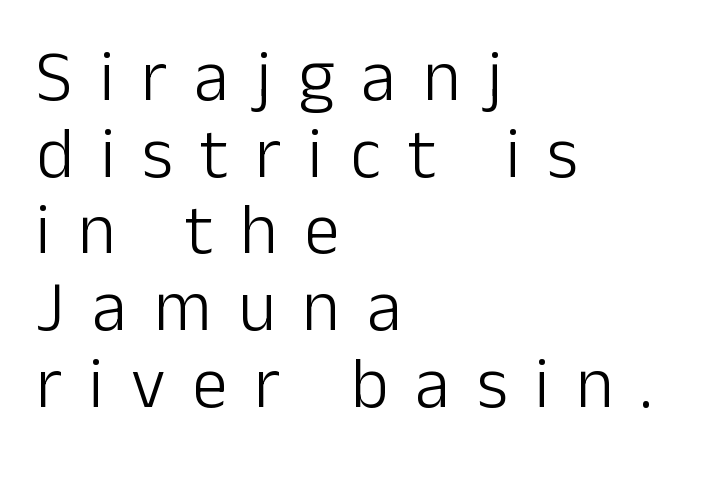
Do the letters lean? They stand straight. The letters advance in unequal steps, a hallmark of proportional type. The tracking jumps out immediately: characters are airy and widely separated. The typesetting does not lean heavy: it is not bold. Words float on clear page, feet unadorned. Does the copy run flush right? No — it runs flush left.
